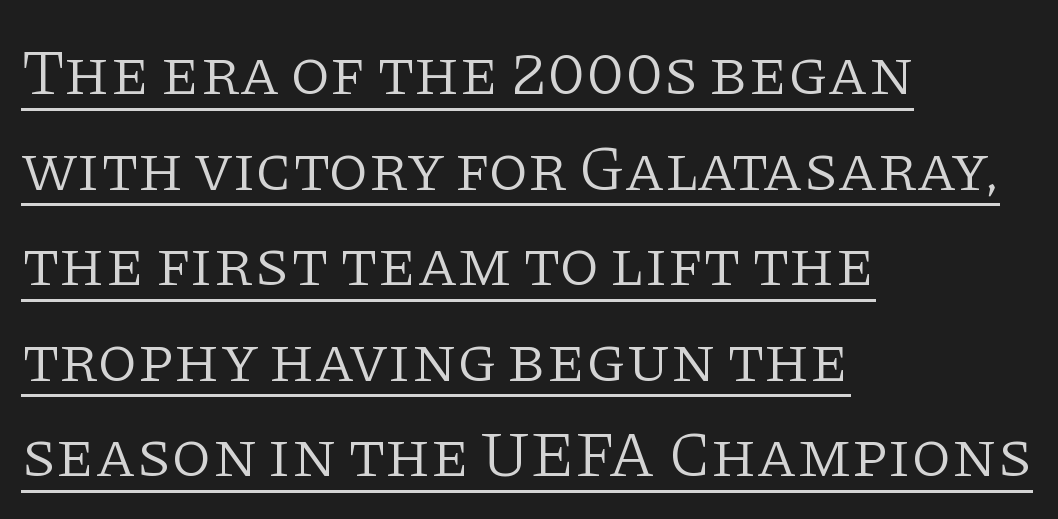
The image shows 65 px light serif type, upright; set left-aligned, normal line spacing (1.47x), normal letter spacing, underlined; low stroke contrast and a large x-height.
